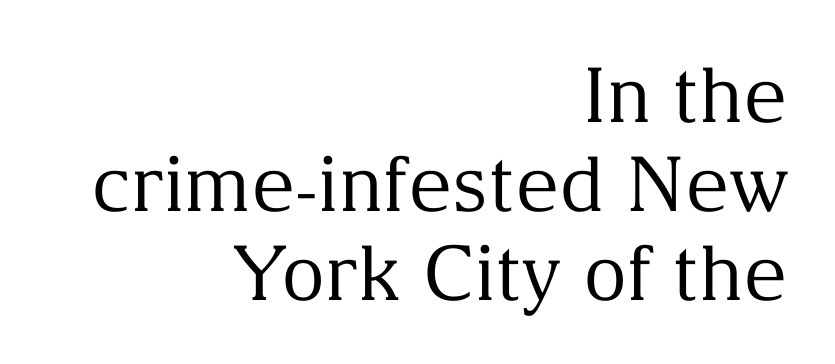
Q: Is the text bold? A: No.
Q: Is the text italic (slanted)? A: No, it is upright.
Q: Is the typeface a serif or a sans-serif typeface? A: Serif.
Q: Is the text underlined? A: No.
Q: How is the paragraph aligned? A: Right-aligned.
Q: Is the spacing between letters normal or unusually wide? A: Normal.
Q: Width (condensed, normal, or wide)? A: Normal.
Q: Stroke contrast? A: Medium.
Q: x-height? A: Medium.
Q: Monospaced? A: No.
